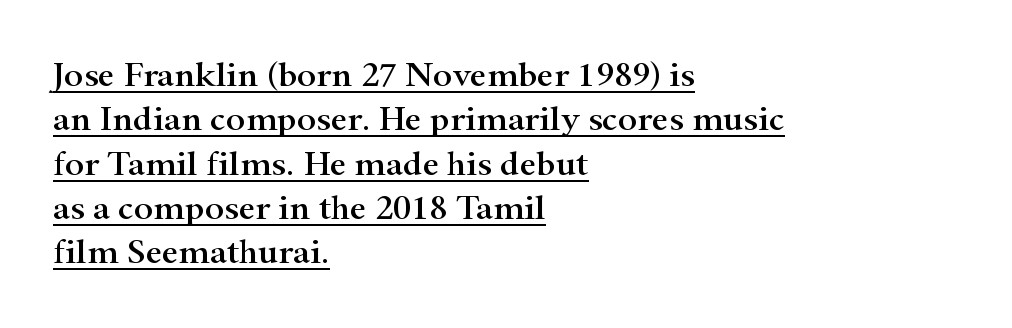
The image shows 36 px wide serif type, upright; set left-aligned, line spacing 1.23x, normal letter spacing, underlined; high stroke contrast and a small x-height.
